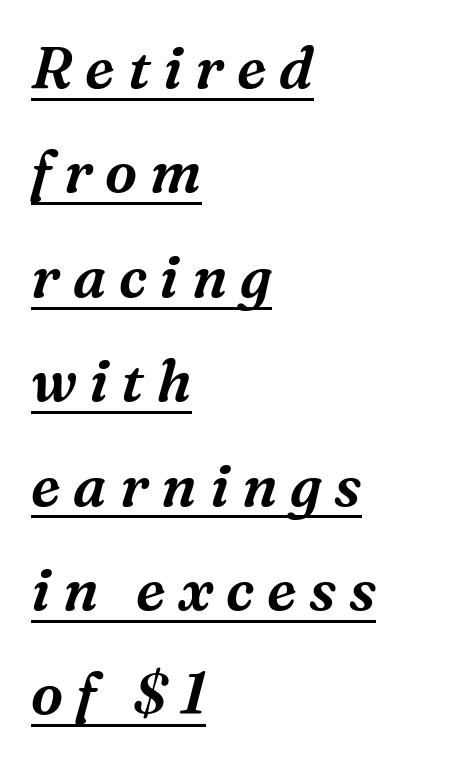
Spacing between characters has been opened up far beyond the box default. The passage shown leans; its letterforms are oblique. Casual observation: everything's shoved over to the left. The typeface chosen for these lines features serifs. Note the varied advance widths — an 'i' is clearly narrower than an 'm'.
